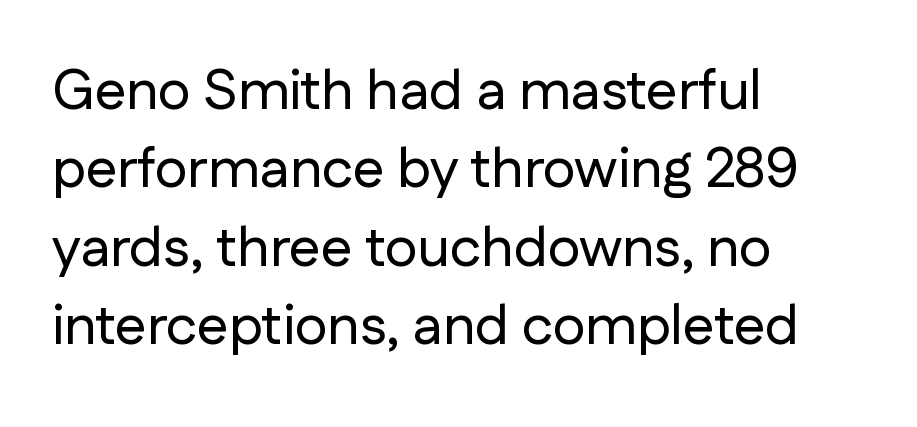
{"serif": "no", "italic": "no", "width": "normal", "stroke_contrast": "low", "x_height": "medium", "monospaced": "no", "underline": "no", "align": "left", "line_spacing": "normal", "line_spacing_ratio": 1.4, "letter_spacing": "normal", "letter_spacing_em": 0.0, "glyph_px": 56}
